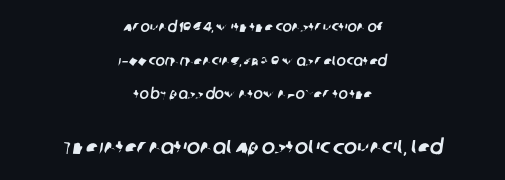
The image shows 20 px text type; set centered, loose line spacing (2.4x), normal letter spacing, not underlined; the second (bottom) block is 1.43x larger.
